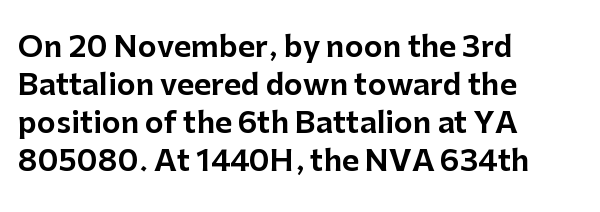
Q: Is the text italic (slanted)? A: No, it is upright.
Q: Is the typeface a serif or a sans-serif typeface? A: Sans-serif.
Q: Is the text underlined? A: No.
Q: How is the paragraph aligned? A: Left-aligned.
Q: Is the spacing between letters normal or unusually wide? A: Normal.
Q: Is the spacing between lines tight, normal or loose? A: Normal.
Q: Width (condensed, normal, or wide)? A: Normal.
Q: Stroke contrast? A: Low.
Q: x-height? A: Medium.
Q: Monospaced? A: No.
